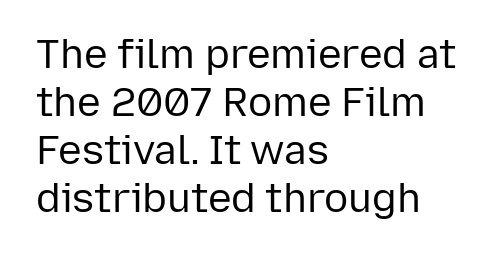
The image shows 40 px regular-weight sans-serif type, upright; set left-aligned, line spacing 1.2x, normal letter spacing, not underlined; low stroke contrast and a medium x-height.
